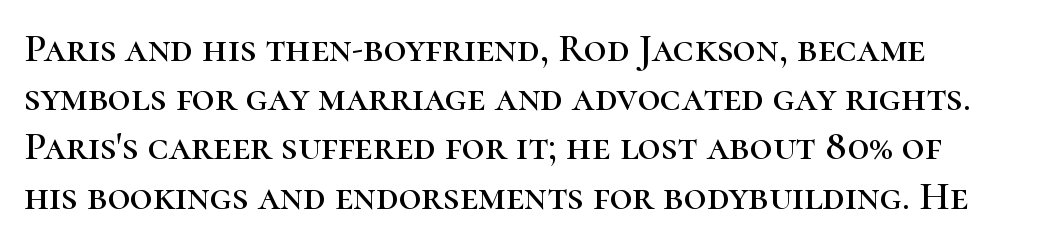
The image shows 40 px serif type, upright; set line spacing 1.23x, normal letter spacing, not underlined; high stroke contrast and a medium x-height.
